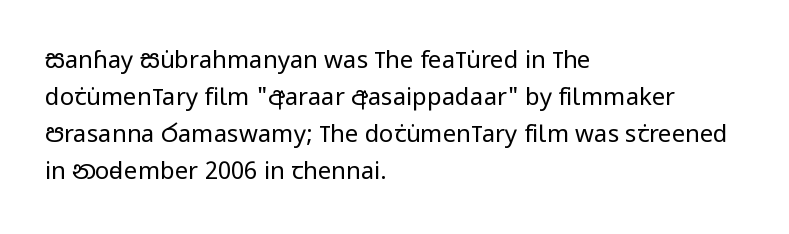
Vertical strokes here are truly vertical. Every row of glyphs begins at an identical x-position on the left. Between one letter and the next there's only the usual sliver of space. Only glyphs here, with clear space below each row.
